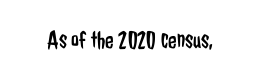
The rendering keeps characters at their native spacing. The font sits on the lighter half of the weight spectrum, regular included. Quick note: underline off. Is there any slant? The stems are plumb.
